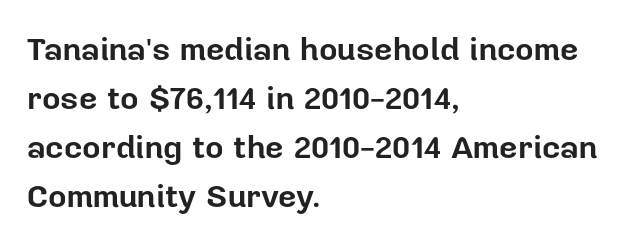
{"serif": "no", "italic": "no", "bold": "yes", "weight": "bold", "width": "normal", "stroke_contrast": "low", "x_height": "medium", "monospaced": "no", "underline": "no", "align": "left", "line_spacing": "normal", "line_spacing_ratio": 1.53, "letter_spacing": "normal", "letter_spacing_em": 0.0, "glyph_px": 32}
